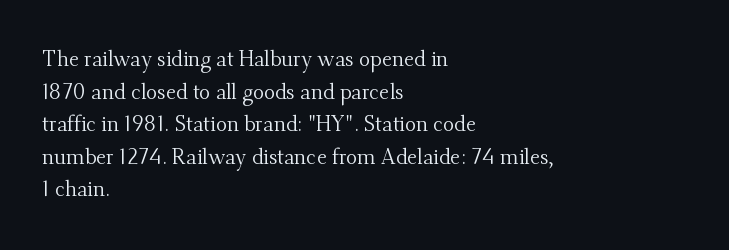
Q: Is the text bold? A: No.
Q: Is the text italic (slanted)? A: No, it is upright.
Q: Is the text underlined? A: No.
Q: How is the paragraph aligned? A: Left-aligned.
Q: Is the spacing between letters normal or unusually wide? A: Normal.
Q: Is the spacing between lines tight, normal or loose? A: Normal.
